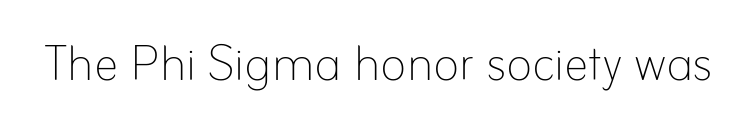
{"italic": "no", "bold": "no", "weight": "thin", "width": "normal", "stroke_contrast": "low", "x_height": "small", "monospaced": "no", "underline": "no", "letter_spacing": "normal", "letter_spacing_em": 0.0, "glyph_px": 62}
